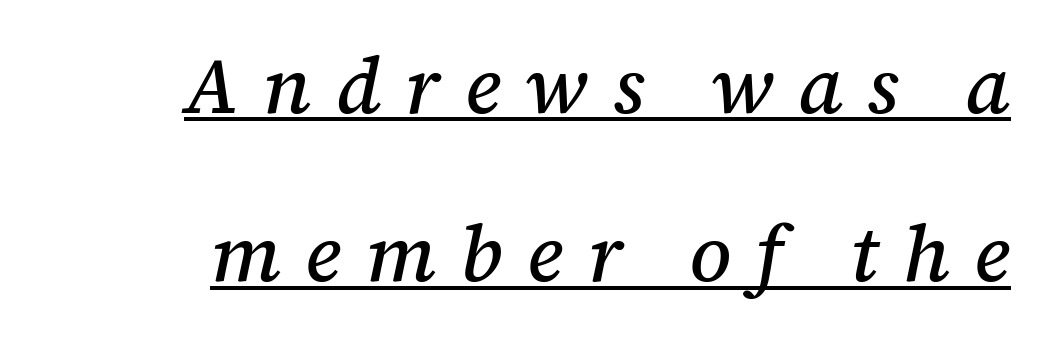
The image shows 79 px serif type, italic (leaning right); set right-aligned, loose line spacing (2.13x), unusually wide letter spacing (+0.31 em), underlined; medium stroke contrast and a medium x-height.
